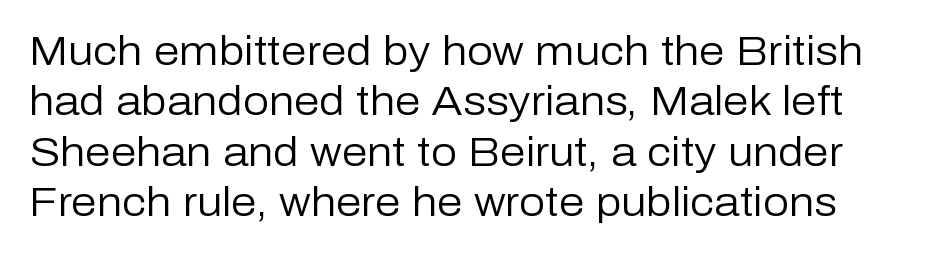
{"serif": "no", "italic": "no", "bold": "no", "weight": "regular", "width": "normal", "stroke_contrast": "low", "x_height": "medium", "monospaced": "no", "underline": "no", "line_spacing_ratio": 1.23, "letter_spacing": "normal", "letter_spacing_em": 0.0, "glyph_px": 41}
